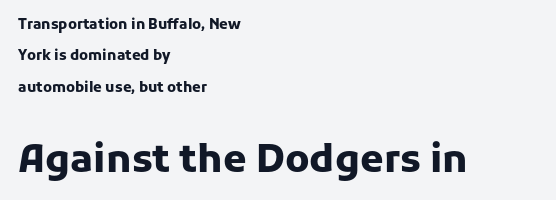
The image shows 38 px heavy sans-serif type, upright; set left-aligned, loose line spacing (2.25x), normal letter spacing, not underlined; the second (bottom) block is 2.71x larger; low stroke contrast and a medium x-height.
